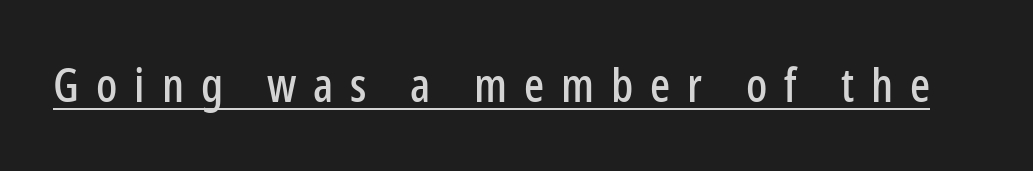
{"serif": "no", "italic": "no", "width": "condensed", "stroke_contrast": "low", "x_height": "medium", "monospaced": "no", "underline": "yes", "letter_spacing": "wide", "letter_spacing_em": 0.36, "glyph_px": 47}
